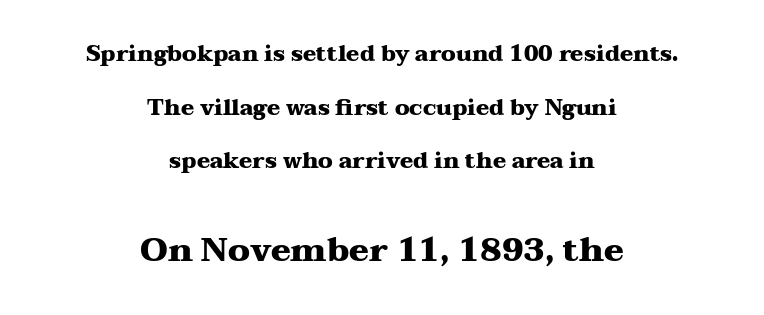
The rendering uses a bold face; every stroke is thick and dark. The area under the type is left untouched. Line starts and ends both wander, symmetrically. I'd call this a serif setting — the letters wear small feet.
